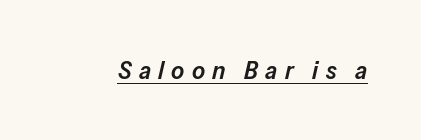
The image shows 25 px text type, italic (leaning right); set unusually wide letter spacing (+0.29 em), underlined.
